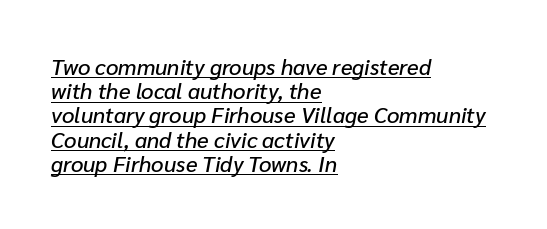
The text carries the slant typical of an italic or oblique font. In terms of leading, this rendering errs on the cramped side. Students, observe the line beneath the letters — that is underlining. Words appear dense and cohesive because spacing is normal. One-word summary of the alignment: left.
